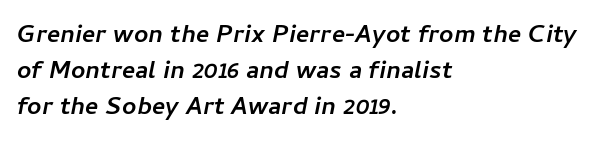
Q: Is the text bold? A: Yes.
Q: Is the text italic (slanted)? A: Yes, it leans right by about 11 degrees.
Q: Is the text underlined? A: No.
Q: How is the paragraph aligned? A: Left-aligned.
Q: Is the spacing between letters normal or unusually wide? A: Normal.
Q: Is the spacing between lines tight, normal or loose? A: Normal.
